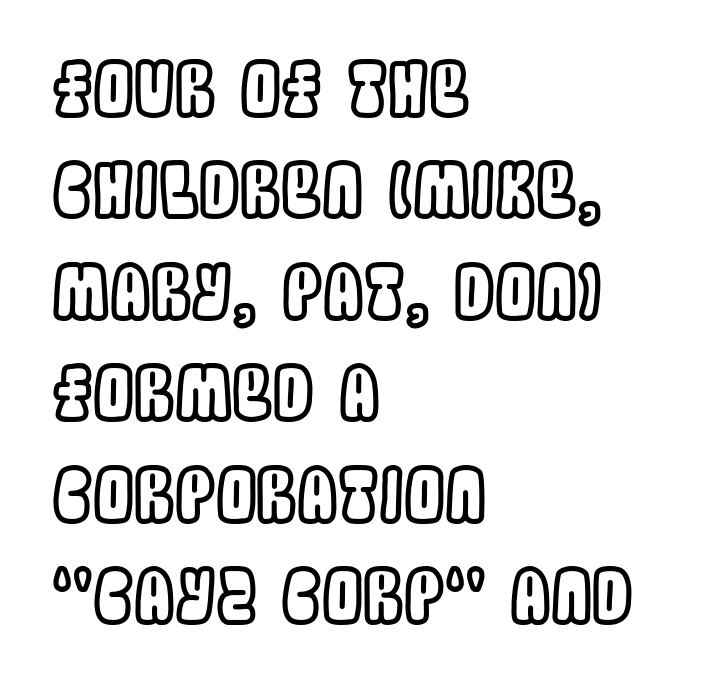
{"italic": "no", "width": "condensed", "x_height": "large", "monospaced": "no", "underline": "no", "align": "left", "line_spacing": "normal", "line_spacing_ratio": 1.39, "letter_spacing": "normal", "letter_spacing_em": 0.0, "glyph_px": 73}
